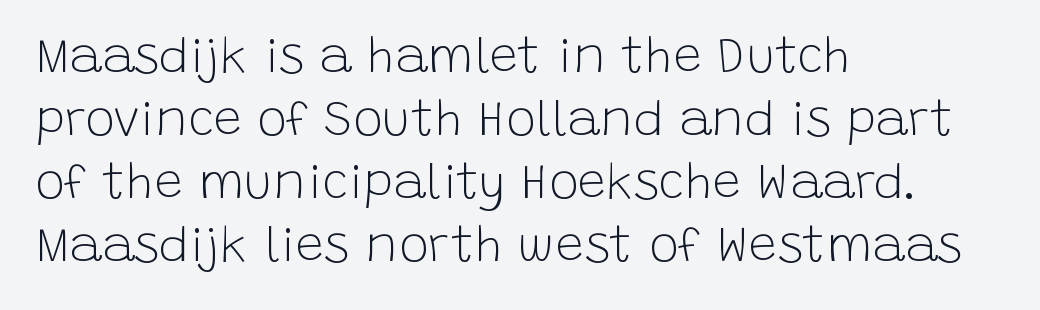
Decoration check: the copy has no underline. These lines sit exactly where default settings would place them. Look at the bottom of the vertical strokes: they stop flat, with no serifs. A student would call this left alignment; a typographer would say flush left, rag right.
